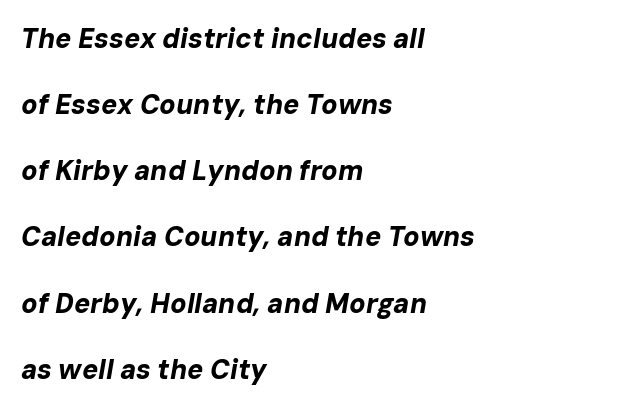
The setting favours the left margin, as ordinary paragraphs usually do. The glyphs have the mass of a bold cut. Italic? Definitely — the glyphs are oblique. No word sits above an underline. Here the glyphs are tracked normally, forming tight word shapes.
